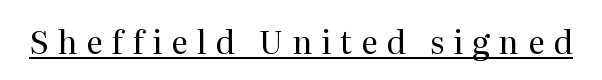
These glyphs show unthickened strokes, regular width or finer. Observe the serifs anchoring each vertical stroke in this sample. The tracking jumps out immediately: characters are airy and widely separated. Think of a printed novel: that variable character pitch is what you see here.
